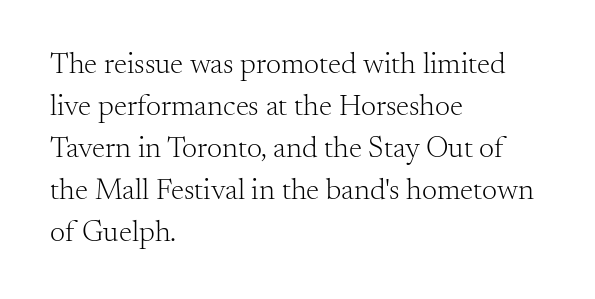
The image shows 30 px light serif type, upright; set left-aligned, normal line spacing (1.4x), normal letter spacing, not underlined; medium stroke contrast and a small x-height.
